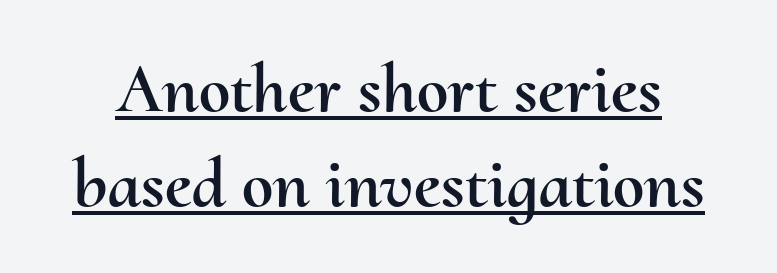
{"italic": "no", "width": "normal", "stroke_contrast": "medium", "x_height": "small", "monospaced": "no", "underline": "yes", "line_spacing": "normal", "line_spacing_ratio": 1.34, "letter_spacing": "normal", "letter_spacing_em": 0.0, "glyph_px": 71}
